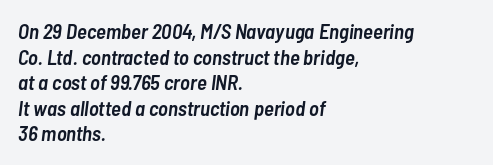
Glance below the letters and you will spot only blank space. One-word summary of the alignment: left. Strokes here are thickened, but only to semibold level. Default kerning and tracking; the words read as compact shapes.
